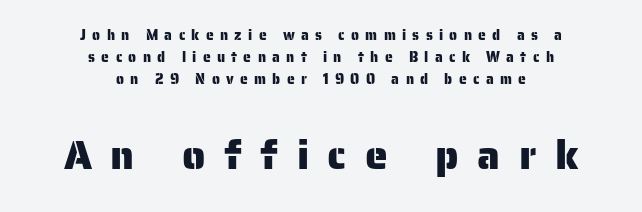
The image shows 41 px sans-serif type, upright; set centered, normal line spacing (1.56x), unusually wide letter spacing (+0.45 em), not underlined; the second (bottom) block is 2.93x larger; low stroke contrast and a medium x-height.
